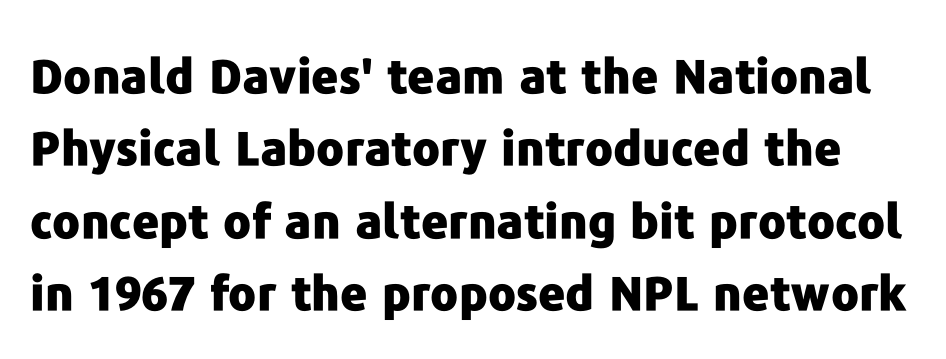
Q: Is the text bold? A: Yes.
Q: Is the text italic (slanted)? A: No, it is upright.
Q: Is the typeface a serif or a sans-serif typeface? A: Sans-serif.
Q: Is the text underlined? A: No.
Q: Is the spacing between letters normal or unusually wide? A: Normal.
Q: Is the spacing between lines tight, normal or loose? A: Normal.
Q: Width (condensed, normal, or wide)? A: Normal.
Q: Stroke contrast? A: Low.
Q: x-height? A: Medium.
Q: Monospaced? A: No.
